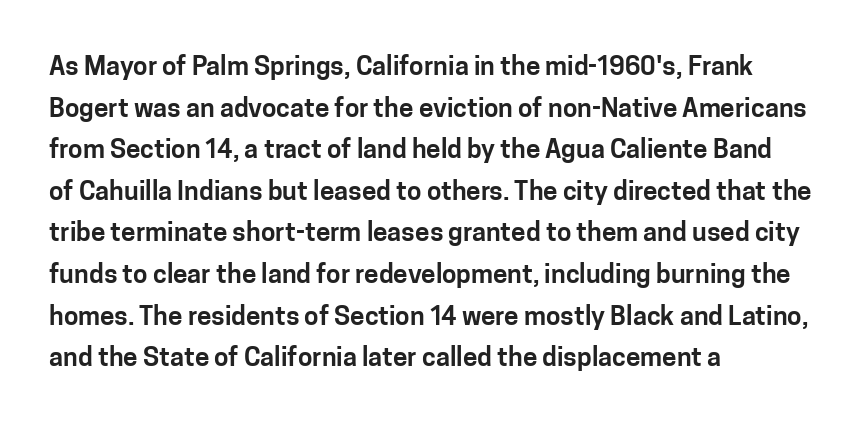
Q: Is the text italic (slanted)? A: No, it is upright.
Q: Is the text underlined? A: No.
Q: How is the paragraph aligned? A: Left-aligned.
Q: Is the spacing between letters normal or unusually wide? A: Normal.
Q: Is the spacing between lines tight, normal or loose? A: Normal.
